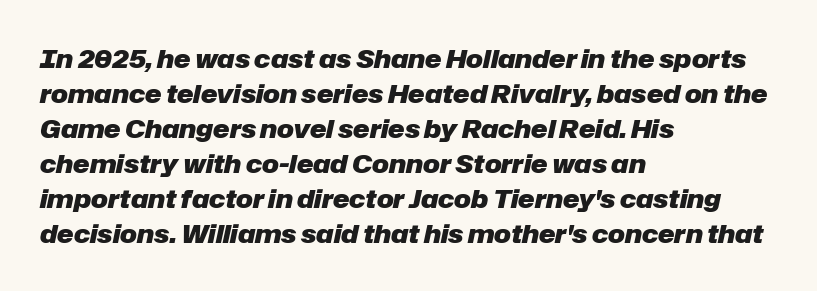
Teacher's note: observe the even left margin — that is flush-left alignment. A clean baseline with only descenders dipping below it. The lettering tilts uniformly, giving the passage an italic look. Leading matches the norm, producing a regular column. Strokes here are thick enough to call this a true bold. You could call the tracking neutral — neither tight nor loose.
